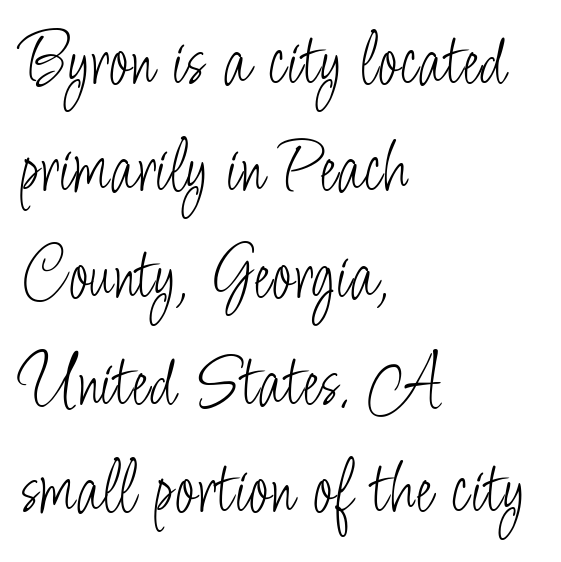
The image shows 77 px light, condensed sans-serif type; set left-aligned, normal line spacing (1.39x), normal letter spacing, not underlined; low stroke contrast and a small x-height.
